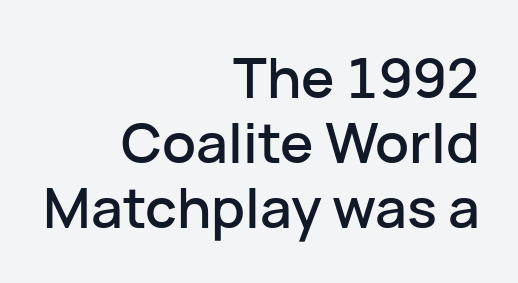
Short and long lines alike share a common ending point at right. Italic: no, the glyphs are upright roman. Font category for this specimen: sans-serif. Observe the ordinary spacing: letters are neighbours, not strangers.
